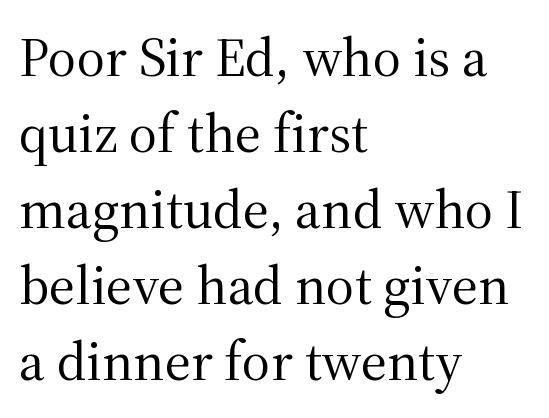
The image shows 55 px regular-weight serif type, upright; set left-aligned, normal line spacing (1.38x), normal letter spacing, not underlined; medium stroke contrast and a medium x-height.
